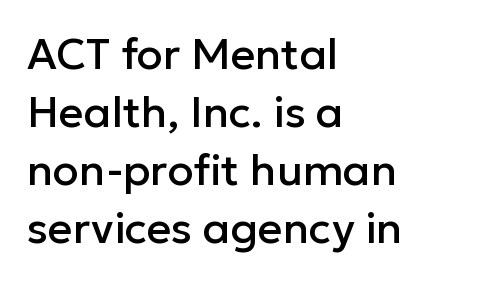
The image shows 43 px sans-serif type, upright; set left-aligned, normal line spacing (1.35x), normal letter spacing, not underlined; low stroke contrast and a medium x-height.
